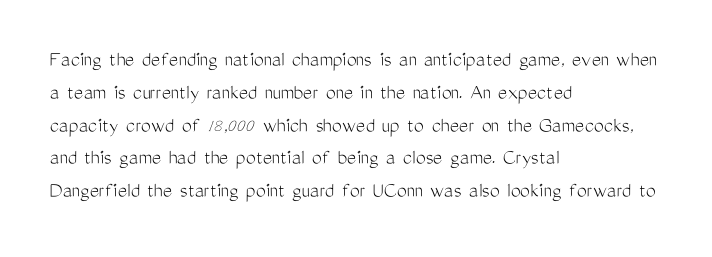
{"italic": "no", "bold": "no", "underline": "no", "align": "left", "line_spacing": "normal", "line_spacing_ratio": 1.49, "letter_spacing": "normal", "letter_spacing_em": 0.0, "glyph_px": 22}
